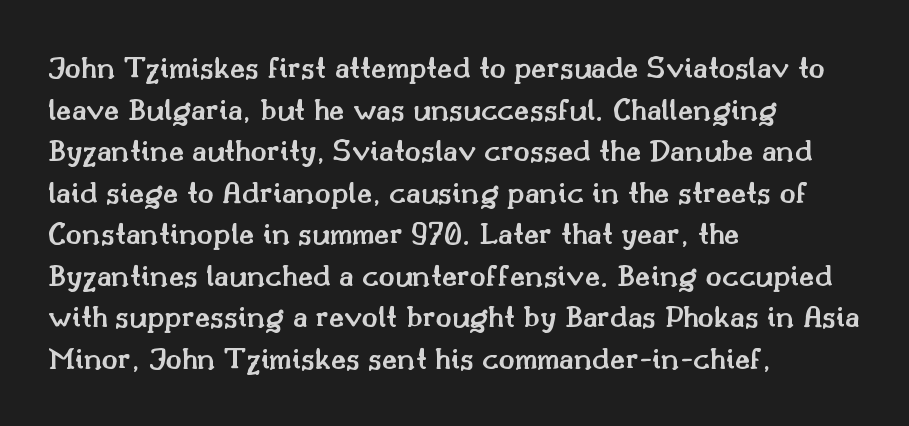
A fair bit of extra ink — the face is semibold, not bold. Compared with typical body copy, the letter spacing here is the same. Posture: straight, roman, zero tilt. To sum up the face: it has serifs. Clear beneath every line of the passage.
